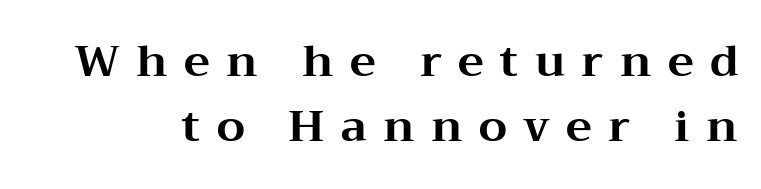
Q: Is the text bold? A: Yes.
Q: Is the text italic (slanted)? A: No, it is upright.
Q: Is the typeface a serif or a sans-serif typeface? A: Serif.
Q: Is the text underlined? A: No.
Q: Is the spacing between letters normal or unusually wide? A: Unusually wide.
Q: Is the spacing between lines tight, normal or loose? A: Normal.
Q: Width (condensed, normal, or wide)? A: Wide.
Q: Stroke contrast? A: Medium.
Q: x-height? A: Medium.
Q: Monospaced? A: No.
